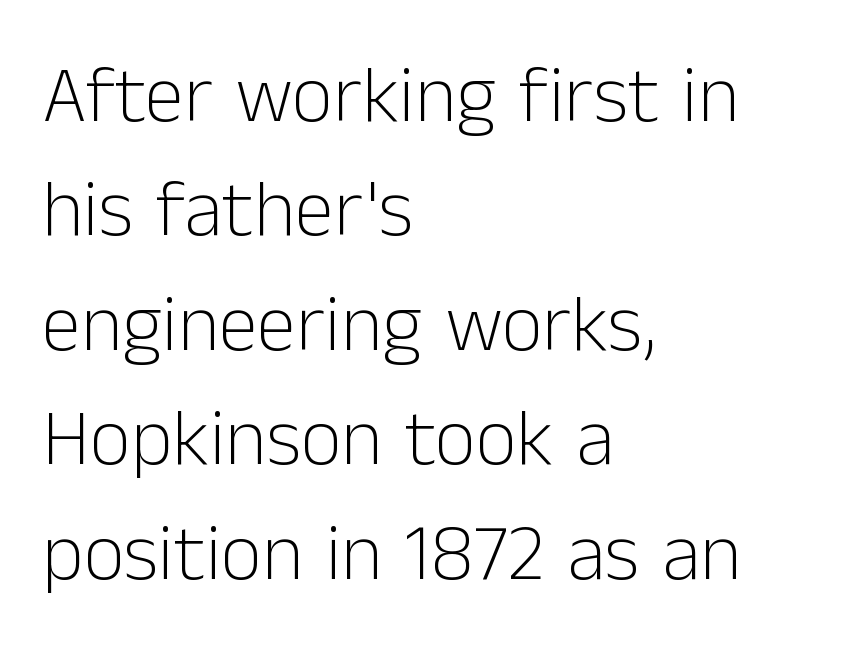
The image shows 80 px light sans-serif type, upright; set left-aligned, normal line spacing (1.43x), normal letter spacing, not underlined; low stroke contrast and a medium x-height.
